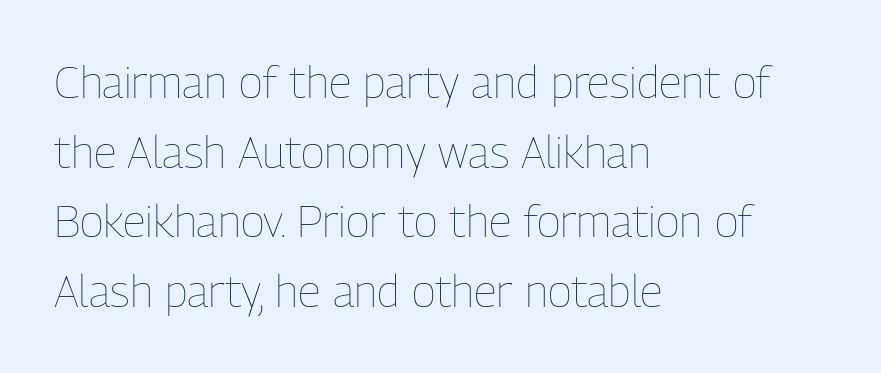
Q: Is the text bold? A: No.
Q: Is the text italic (slanted)? A: No, it is upright.
Q: Is the text underlined? A: No.
Q: How is the paragraph aligned? A: Left-aligned.
Q: Is the spacing between letters normal or unusually wide? A: Normal.
Q: Is the spacing between lines tight, normal or loose? A: Normal.
Q: Width (condensed, normal, or wide)? A: Condensed.
Q: Stroke contrast? A: Low.
Q: x-height? A: Medium.
Q: Monospaced? A: No.
